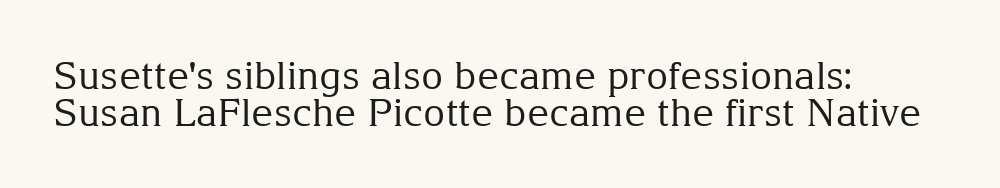
{"serif": "yes", "italic": "no", "bold": "no", "weight": "regular", "width": "normal", "stroke_contrast": "medium", "x_height": "medium", "monospaced": "no", "underline": "no", "align": "left", "line_spacing": "tight", "line_spacing_ratio": 0.97, "letter_spacing": "normal", "letter_spacing_em": 0.0, "glyph_px": 38}
